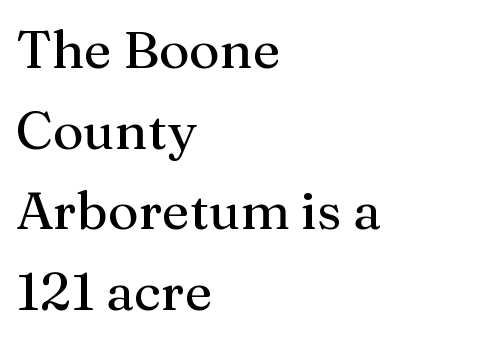
Q: Is the text bold? A: No.
Q: Is the text italic (slanted)? A: No, it is upright.
Q: Is the typeface a serif or a sans-serif typeface? A: Serif.
Q: Is the text underlined? A: No.
Q: How is the paragraph aligned? A: Left-aligned.
Q: Is the spacing between letters normal or unusually wide? A: Normal.
Q: Is the spacing between lines tight, normal or loose? A: Normal.
Q: Width (condensed, normal, or wide)? A: Normal.
Q: Stroke contrast? A: Medium.
Q: x-height? A: Medium.
Q: Monospaced? A: No.
